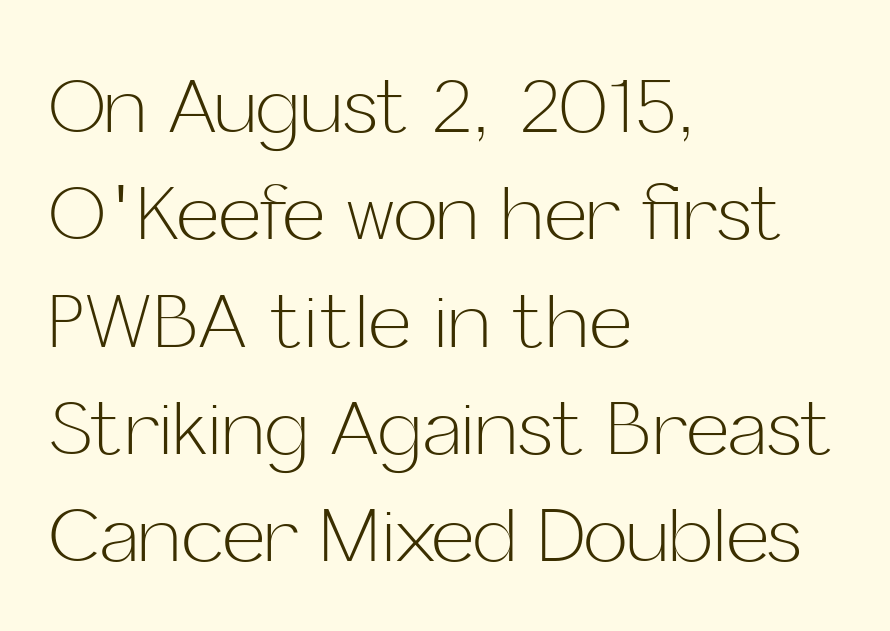
This sample has the flowing, uneven cadence of proportional lettering. Leftover space on each line is placed entirely after the last word. Regarding leading, the lines here are spaced in the standard way. Summary of weight: not heavy and not bold.
